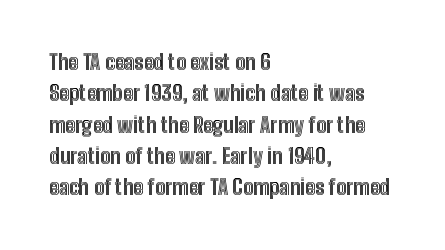
The compositor pushed each line to the left boundary. The designer left line spacing at the default. The rendering keeps characters at their native spacing. No italicization has been applied; the sample stays upright. Clear beneath every line of the passage.
